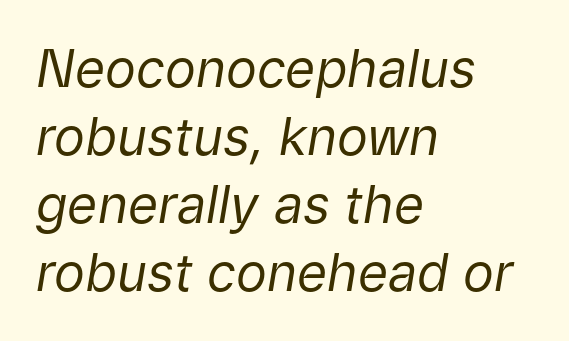
The image shows 52 px regular-weight type, italic (leaning right); set left-aligned, normal line spacing (1.31x), normal letter spacing, not underlined; low stroke contrast and a medium x-height.
